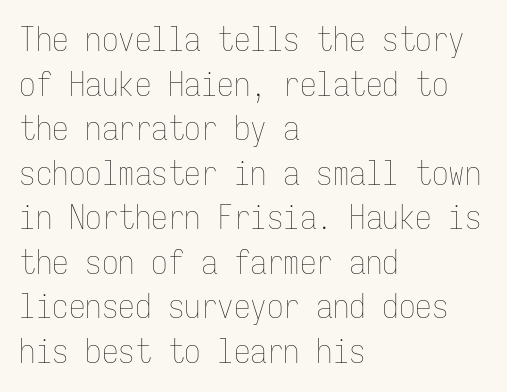
{"italic": "no", "bold": "no", "weight": "thin", "width": "condensed", "stroke_contrast": "low", "x_height": "medium", "monospaced": "yes", "underline": "no", "align": "left", "line_spacing": "normal", "line_spacing_ratio": 1.35, "letter_spacing": "normal", "letter_spacing_em": 0.0, "glyph_px": 33}
